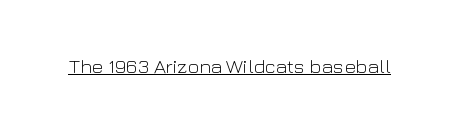
Between one letter and the next there's only the usual sliver of space. A roman cut, with each character standing at attention. The rendered words wear a rule along their underside. Heaviness? Minimal to ordinary, like unemphasized prose.
